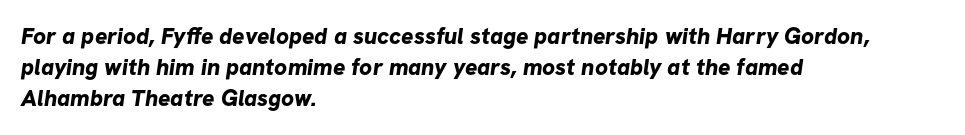
Caption: bold face, heavy strokes. The horizontal fit of the characters is conventional and even. The rows are spaced the way most documents space them. The lines are quadded left.
